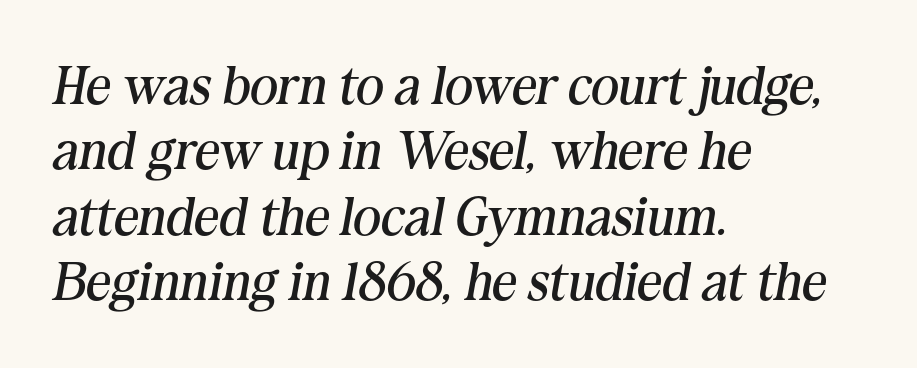
The image shows 54 px regular-weight serif type, italic (leaning right); set left-aligned, line spacing 1.21x, normal letter spacing, not underlined; medium stroke contrast and a medium x-height.
